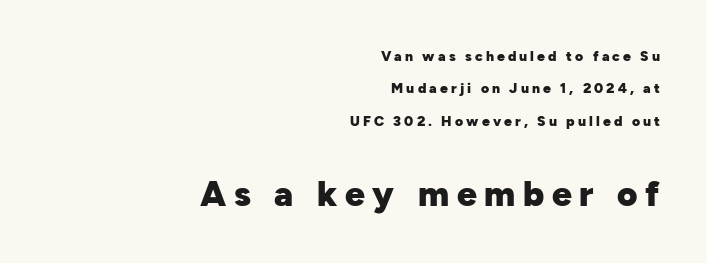
Q: Is the text bold? A: Yes.
Q: Is the text italic (slanted)? A: No, it is upright.
Q: Is the typeface a serif or a sans-serif typeface? A: Sans-serif.
Q: Is the text underlined? A: No.
Q: How is the paragraph aligned? A: Right-aligned.
Q: Is the spacing between letters normal or unusually wide? A: Unusually wide.
Q: Is the spacing between lines tight, normal or loose? A: Loose.
Q: Which block of text is set in a larger size, the first (top) or the second (bottom)? A: The second (bottom) one.
Q: Width (condensed, normal, or wide)? A: Normal.
Q: Stroke contrast? A: Low.
Q: x-height? A: Medium.
Q: Monospaced? A: No.
